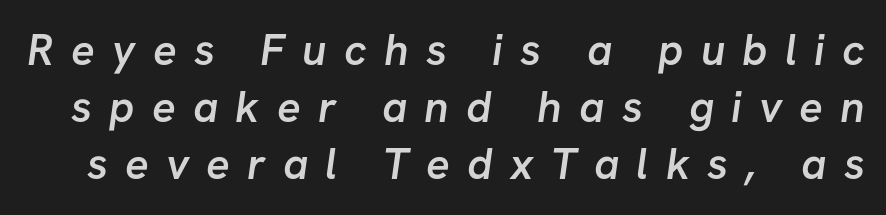
You can tell from the bare stems that sans-serif type was used. Compared with an ordinary text face, these strokes are moderately heavier — a semibold. A bare baseline throughout the passage. Is this a fixed-width face? No — the glyphs have proportional, varying widths.
